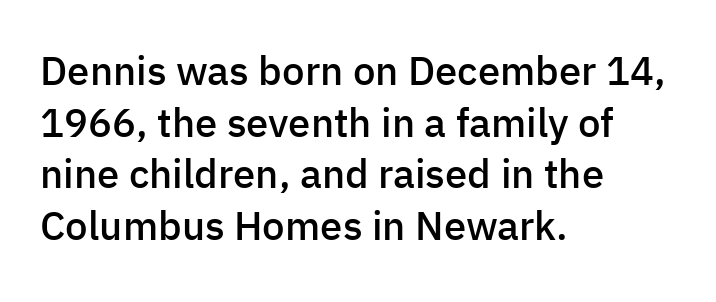
Honestly, the row spacing looks completely unremarkable. This sample is left-justified, so line endings fall wherever the words run out. Honestly, the letter spacing is just normal — you wouldn't notice it. The font family rendered here belongs to the sans-serif group. A roman cut, with each character standing at attention. Bare-footed words on every line.
